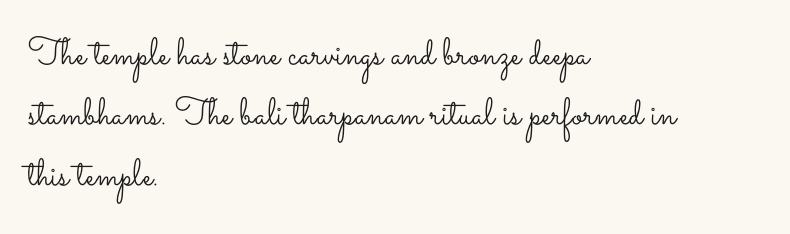
{"bold": "no", "weight": "light", "width": "wide", "stroke_contrast": "low", "x_height": "small", "monospaced": "no", "underline": "no", "align": "left", "line_spacing": "normal", "line_spacing_ratio": 1.59, "letter_spacing": "normal", "letter_spacing_em": 0.0, "glyph_px": 38}
